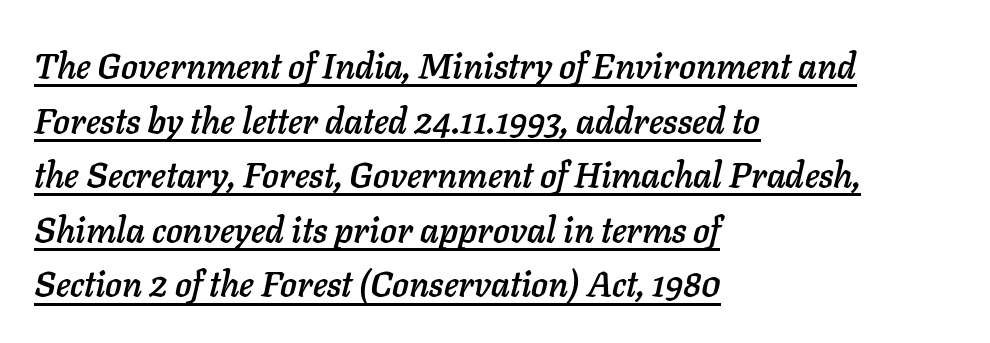
{"italic": "yes", "lean": "right", "slant_degrees": 11, "width": "normal", "stroke_contrast": "low", "x_height": "medium", "monospaced": "no", "underline": "yes", "align": "left", "line_spacing": "normal", "line_spacing_ratio": 1.56, "letter_spacing": "normal", "letter_spacing_em": 0.0, "glyph_px": 35}
